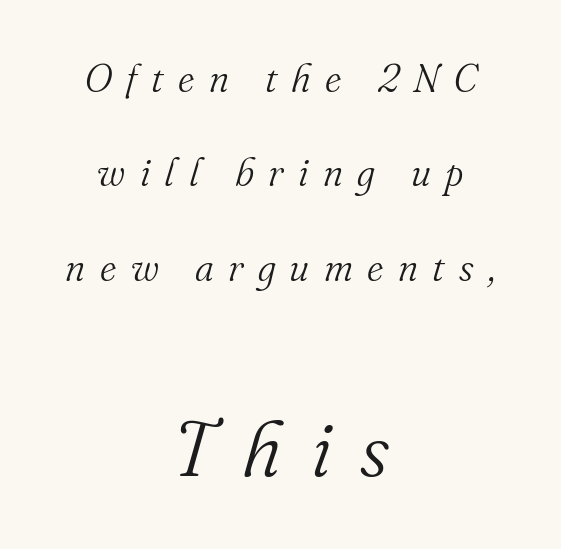
Q: Is the text bold? A: No.
Q: Is the text italic (slanted)? A: Yes, it leans right by about 16 degrees.
Q: Is the typeface a serif or a sans-serif typeface? A: Serif.
Q: Is the text underlined? A: No.
Q: How is the paragraph aligned? A: Centered.
Q: Is the spacing between letters normal or unusually wide? A: Unusually wide.
Q: Is the spacing between lines tight, normal or loose? A: Loose.
Q: Which block of text is set in a larger size, the first (top) or the second (bottom)? A: The second (bottom) one.
Q: Width (condensed, normal, or wide)? A: Normal.
Q: Stroke contrast? A: Medium.
Q: x-height? A: Small.
Q: Monospaced? A: No.
